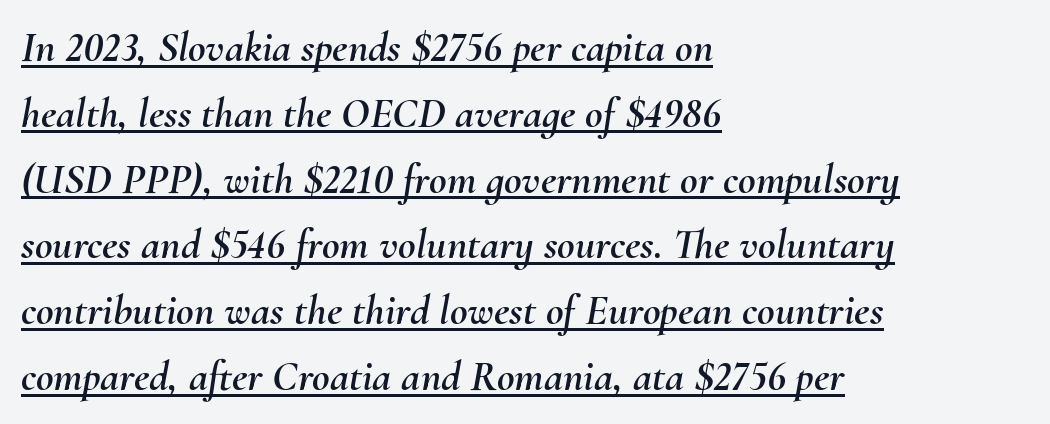
Quick note: underline on. Caption: standard tracking, unaltered. One-word summary of the alignment: left. Varying glyph widths throughout — classic text-font behaviour.
